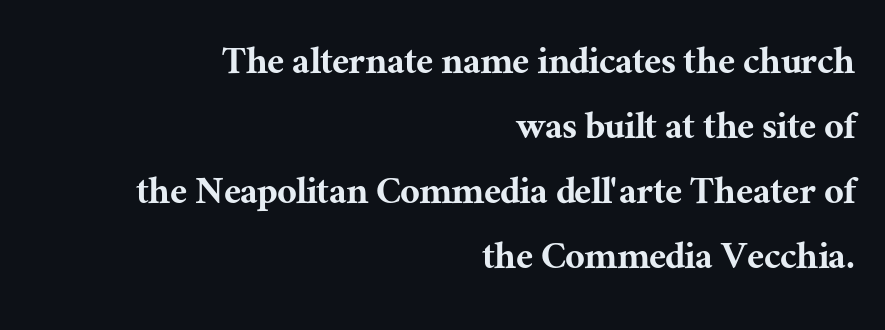
Q: Is the text italic (slanted)? A: No, it is upright.
Q: Is the typeface a serif or a sans-serif typeface? A: Serif.
Q: Is the text underlined? A: No.
Q: How is the paragraph aligned? A: Right-aligned.
Q: Is the spacing between letters normal or unusually wide? A: Normal.
Q: Is the spacing between lines tight, normal or loose? A: Normal.
Q: Width (condensed, normal, or wide)? A: Normal.
Q: Stroke contrast? A: Medium.
Q: x-height? A: Medium.
Q: Monospaced? A: No.
